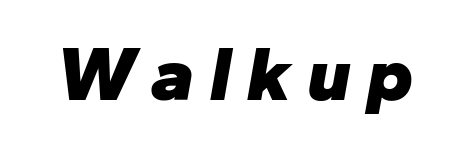
The image shows 77 px heavy type, italic (leaning right); set unusually wide letter spacing (+0.21 em), not underlined; low stroke contrast and a medium x-height.
